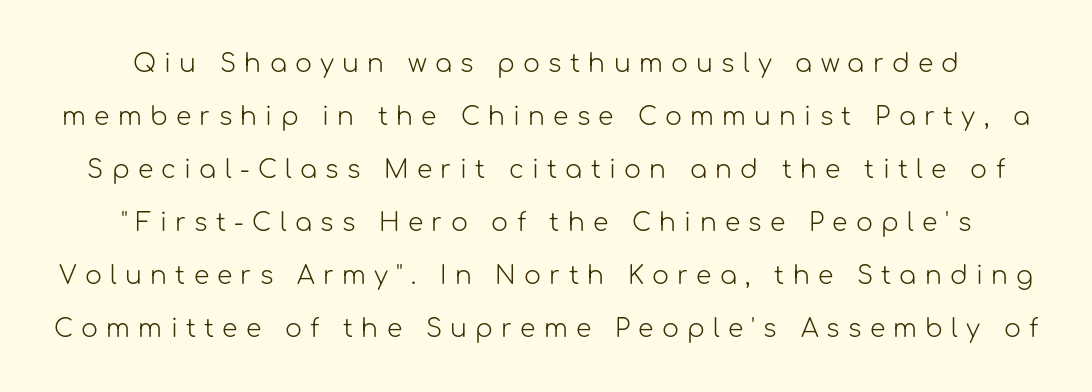
{"italic": "no", "bold": "no", "underline": "no", "line_spacing": "loose", "line_spacing_ratio": 2.12, "letter_spacing": "wide", "letter_spacing_em": 0.33, "glyph_px": 25}
